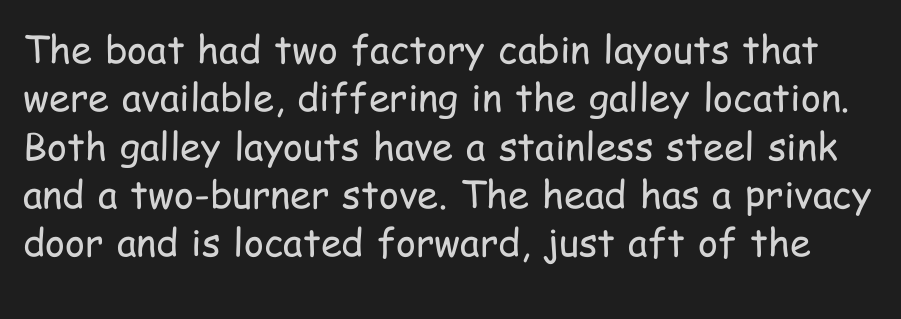
The image shows 38 px regular-weight, condensed sans-serif type, upright; set normal line spacing (1.27x), normal letter spacing, not underlined; low stroke contrast and a medium x-height.
